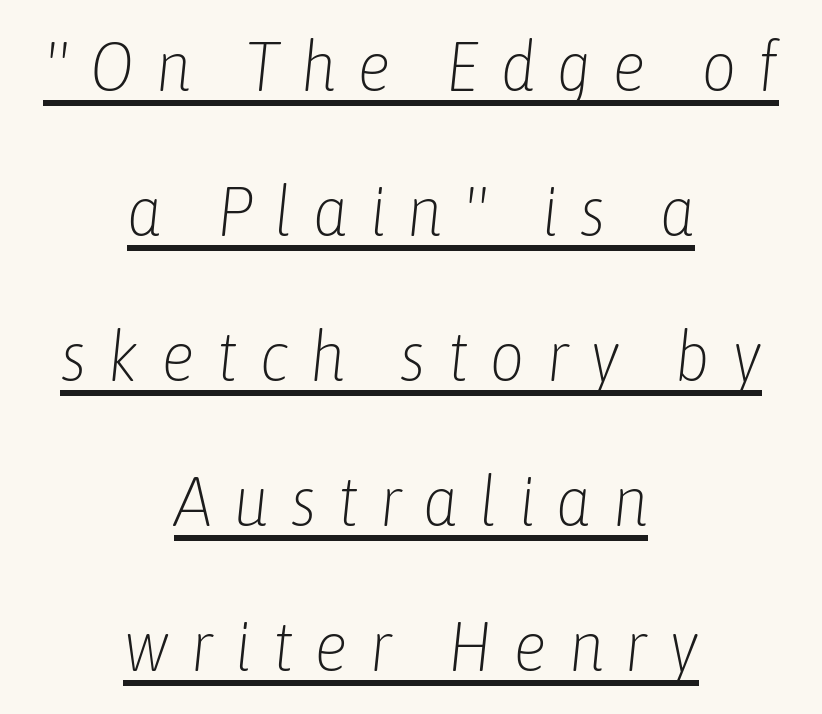
{"italic": "yes", "lean": "right", "slant_degrees": 6, "bold": "no", "weight": "light", "width": "condensed", "stroke_contrast": "low", "x_height": "medium", "monospaced": "no", "underline": "yes", "align": "center", "line_spacing": "loose", "line_spacing_ratio": 2.1, "letter_spacing": "wide", "letter_spacing_em": 0.3, "glyph_px": 69}
